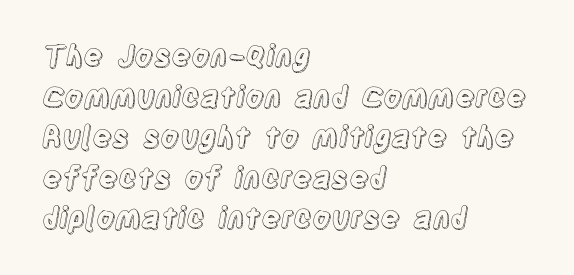
The image shows 29 px condensed type; set left-aligned, normal line spacing (1.4x), normal letter spacing, not underlined; a large x-height.
